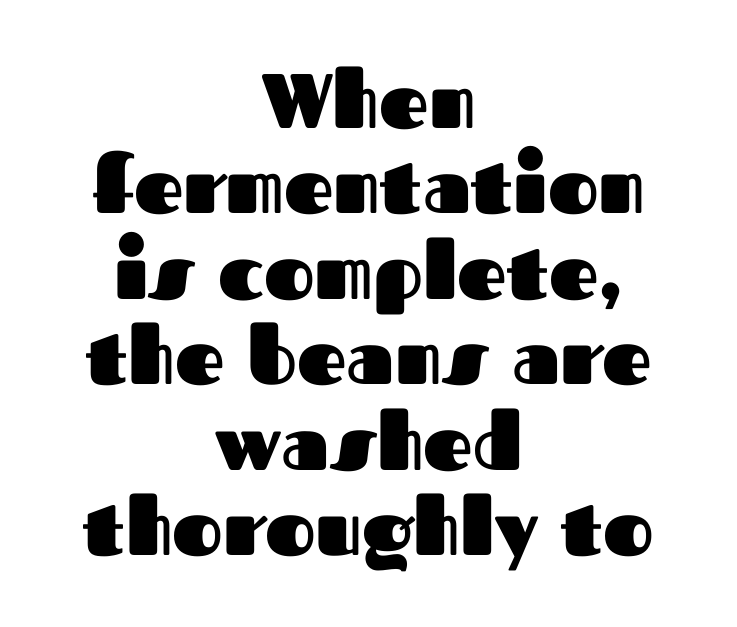
Q: Is the text bold? A: Yes.
Q: Is the text italic (slanted)? A: No, it is upright.
Q: Is the typeface a serif or a sans-serif typeface? A: Sans-serif.
Q: Is the text underlined? A: No.
Q: How is the paragraph aligned? A: Centered.
Q: Is the spacing between letters normal or unusually wide? A: Normal.
Q: Is the spacing between lines tight, normal or loose? A: Tight.
Q: Width (condensed, normal, or wide)? A: Normal.
Q: Stroke contrast? A: Medium.
Q: x-height? A: Medium.
Q: Monospaced? A: No.
